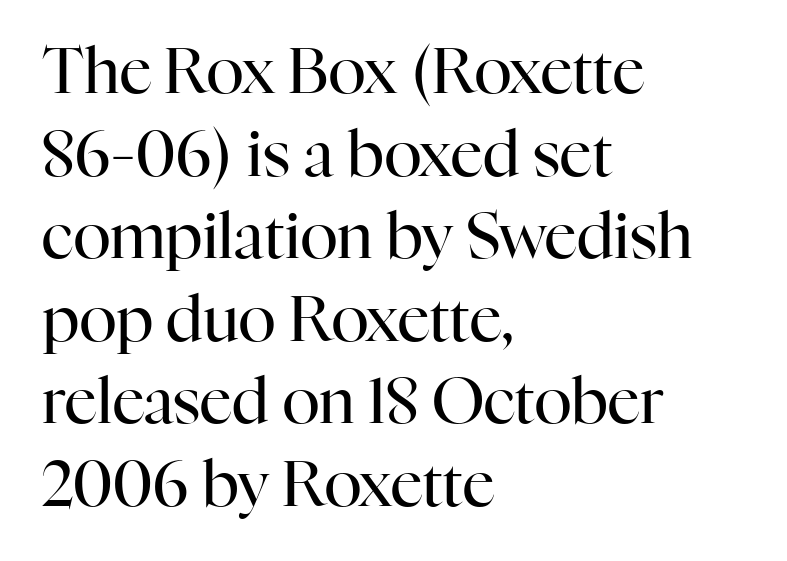
{"serif": "yes", "italic": "no", "bold": "no", "weight": "regular", "width": "normal", "stroke_contrast": "high", "x_height": "medium", "monospaced": "no", "underline": "no", "align": "left", "line_spacing": "normal", "line_spacing_ratio": 1.31, "letter_spacing": "normal", "letter_spacing_em": 0.0, "glyph_px": 63}
